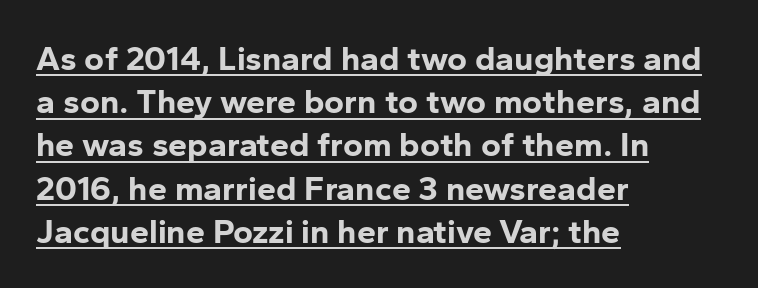
Rendered with straight, roman letterforms. A typesetter would label this face a sans. Underline: present. Vertical spacing — default. The face used here is rendered with its standard letterfit. One-word summary of the alignment: left.
